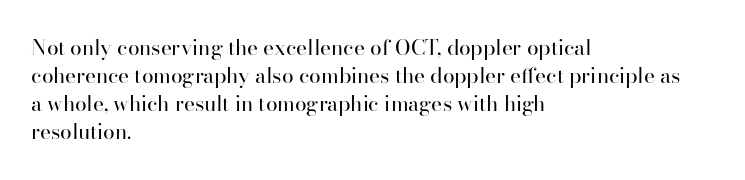
The image shows 21 px text type, upright; set left-aligned, normal line spacing (1.34x), normal letter spacing, not underlined.
